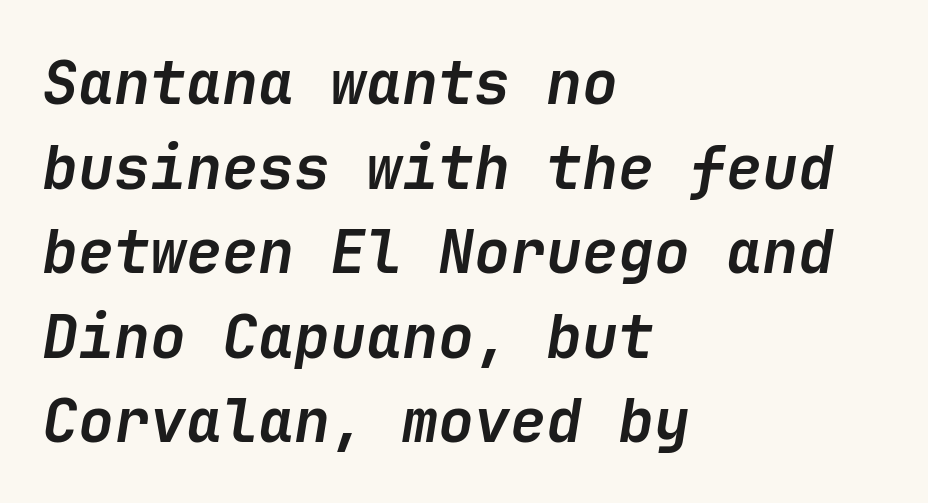
Q: Is the text bold? A: Yes.
Q: Is the text italic (slanted)? A: Yes, it leans right by about 9 degrees.
Q: Is the text underlined? A: No.
Q: How is the paragraph aligned? A: Left-aligned.
Q: Is the spacing between letters normal or unusually wide? A: Normal.
Q: Is the spacing between lines tight, normal or loose? A: Normal.
Q: Width (condensed, normal, or wide)? A: Normal.
Q: Stroke contrast? A: Low.
Q: x-height? A: Medium.
